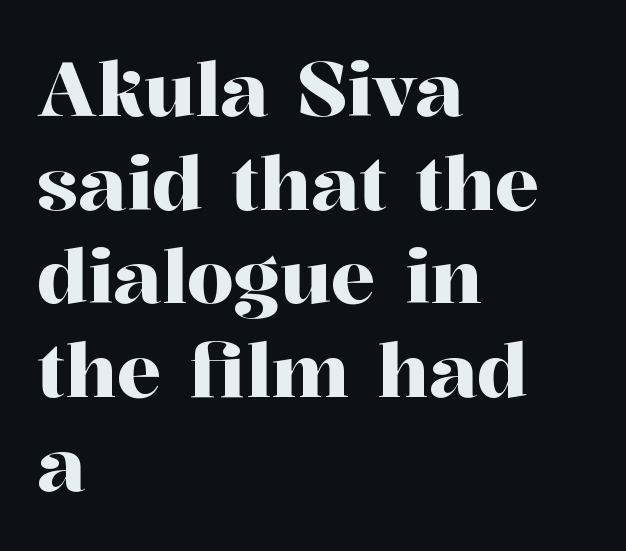
{"serif": "yes", "italic": "no", "width": "normal", "stroke_contrast": "high", "x_height": "medium", "monospaced": "no", "underline": "no", "align": "left", "line_spacing": "normal", "line_spacing_ratio": 1.25, "letter_spacing": "normal", "letter_spacing_em": 0.0, "glyph_px": 75}
